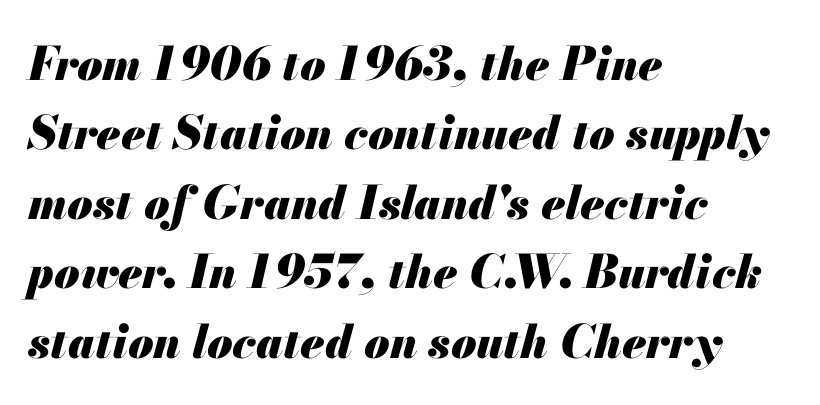
{"italic": "yes", "lean": "right", "slant_degrees": 13, "bold": "yes", "weight": "heavy", "width": "normal", "stroke_contrast": "medium", "x_height": "small", "monospaced": "no", "underline": "no", "align": "left", "line_spacing": "normal", "line_spacing_ratio": 1.51, "letter_spacing": "normal", "letter_spacing_em": 0.0, "glyph_px": 46}
